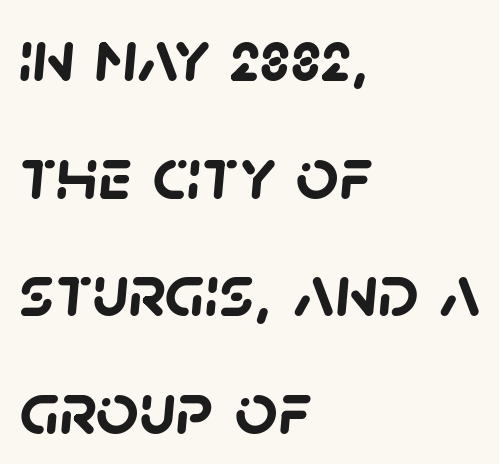
The glyphs have the mass of a bold cut. Is there much room between lines? A standard amount, neither cramped nor airy. Just letters on the line, the space beneath them empty. Spacing verdict: proportional, widths tailored to each character. The text was rendered using a sans face with plain stroke endings.
